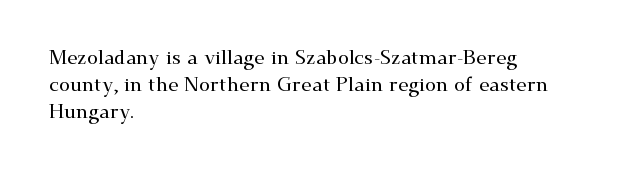
{"italic": "no", "underline": "no", "align": "left", "line_spacing": "normal", "line_spacing_ratio": 1.35, "letter_spacing": "normal", "letter_spacing_em": 0.0, "glyph_px": 20}
